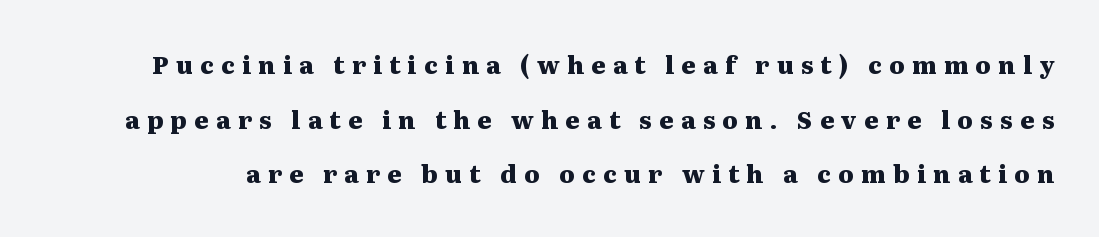
Q: Is the text bold? A: Yes.
Q: Is the text italic (slanted)? A: No, it is upright.
Q: Is the text underlined? A: No.
Q: Is the spacing between letters normal or unusually wide? A: Unusually wide.
Q: Is the spacing between lines tight, normal or loose? A: Loose.
